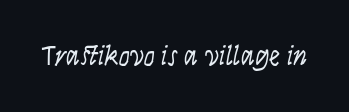
The image shows 28 px light, condensed sans-serif type; set normal letter spacing, not underlined; low stroke contrast and a large x-height.
